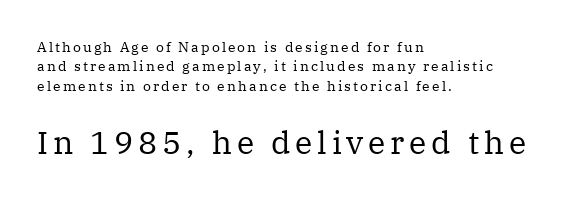
The image shows 32 px regular-weight serif type, upright; set left-aligned, normal line spacing (1.38x), not underlined; the second (bottom) block is 2.29x larger; medium stroke contrast and a medium x-height.
